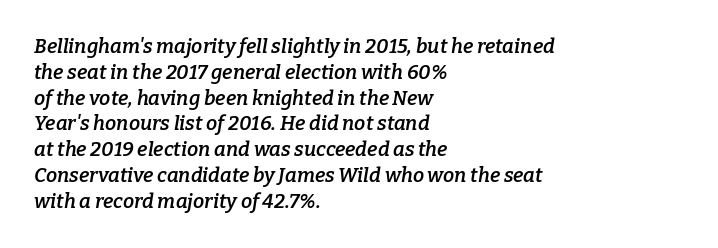
A normal amount of white space separates one row of letters from the next. The passage shown leans; its letterforms are oblique. The setting favours the left margin, as ordinary paragraphs usually do. The face used here is rendered with its standard letterfit. Typographic density is moderately raised because the face is semibold.
